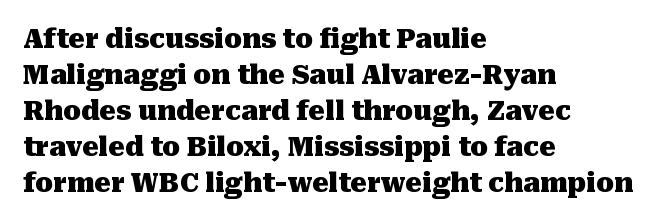
The image shows 26 px bold type, upright; set left-aligned, normal line spacing (1.38x), normal letter spacing, not underlined.
